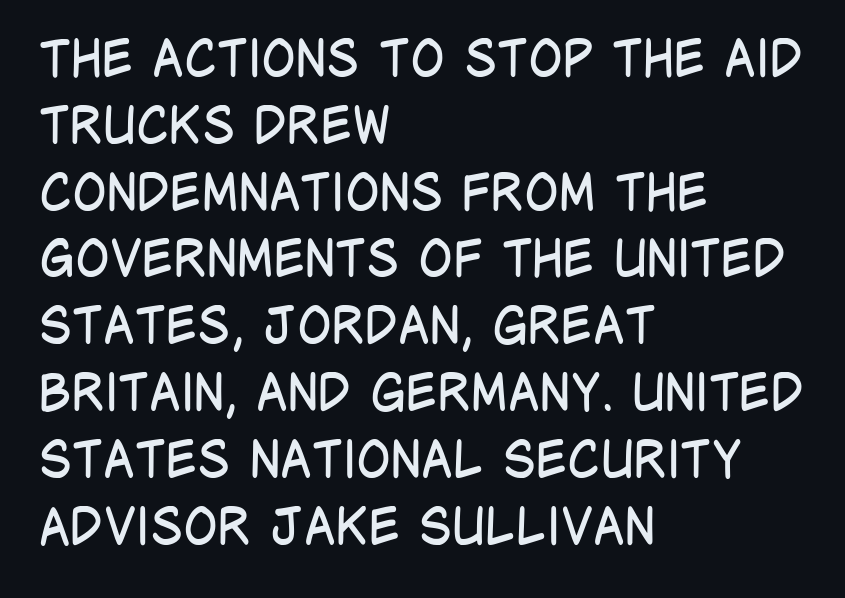
The image shows 51 px regular-weight, condensed sans-serif type, upright; set left-aligned, normal line spacing (1.31x), normal letter spacing, not underlined; low stroke contrast and a large x-height.
